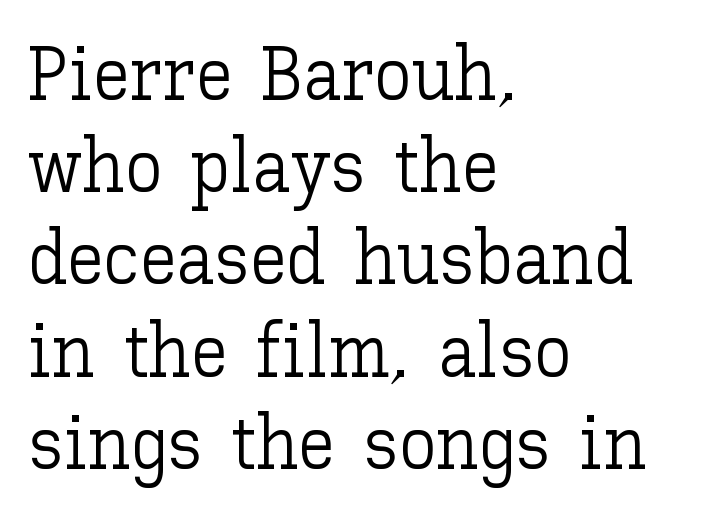
The image shows 75 px light type, upright; set left-aligned, line spacing 1.23x, normal letter spacing, not underlined; low stroke contrast and a medium x-height.
